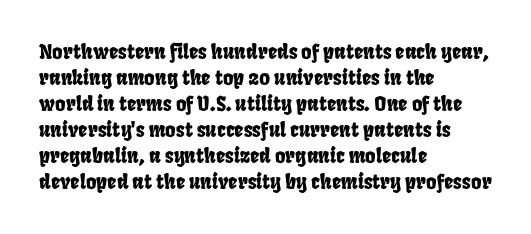
The image shows 20 px text type; set left-aligned, normal line spacing (1.3x), normal letter spacing, not underlined.
